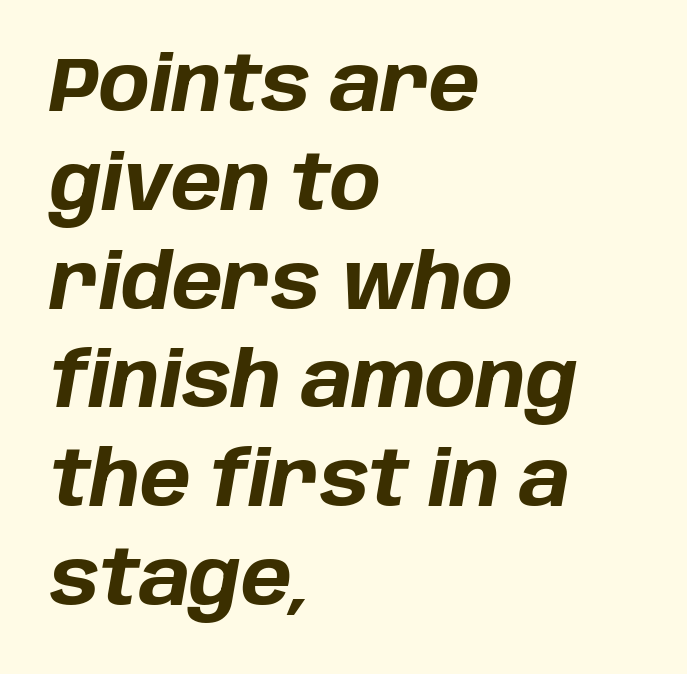
The image shows 76 px bold type, italic (leaning right); set left-aligned, normal line spacing (1.3x), normal letter spacing, not underlined; low stroke contrast and a large x-height.
